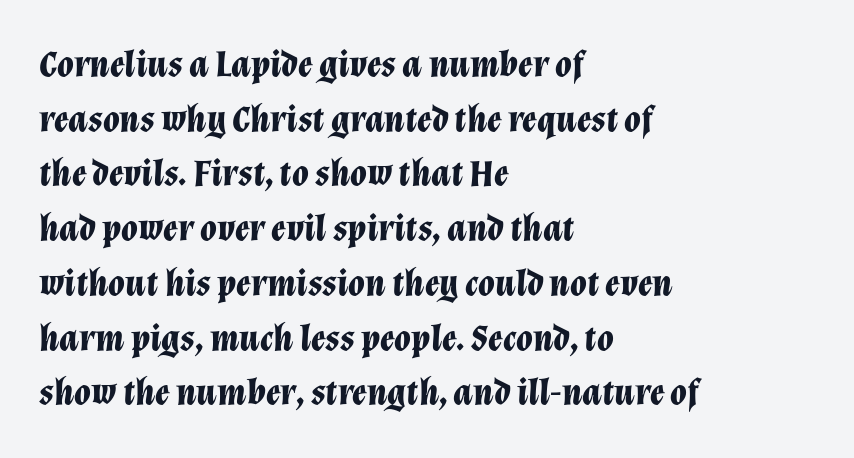
Q: Is the text bold? A: Yes.
Q: Is the text italic (slanted)? A: Yes, it leans right by about 12 degrees.
Q: Is the text underlined? A: No.
Q: How is the paragraph aligned? A: Left-aligned.
Q: Is the spacing between letters normal or unusually wide? A: Normal.
Q: Is the spacing between lines tight, normal or loose? A: Normal.
Q: Width (condensed, normal, or wide)? A: Normal.
Q: Stroke contrast? A: Low.
Q: x-height? A: Medium.
Q: Monospaced? A: No.
